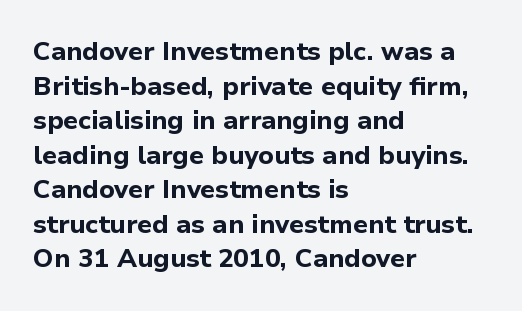
{"italic": "no", "bold": "yes", "underline": "no", "align": "left", "line_spacing": "normal", "line_spacing_ratio": 1.33, "letter_spacing": "normal", "letter_spacing_em": 0.0, "glyph_px": 26}
